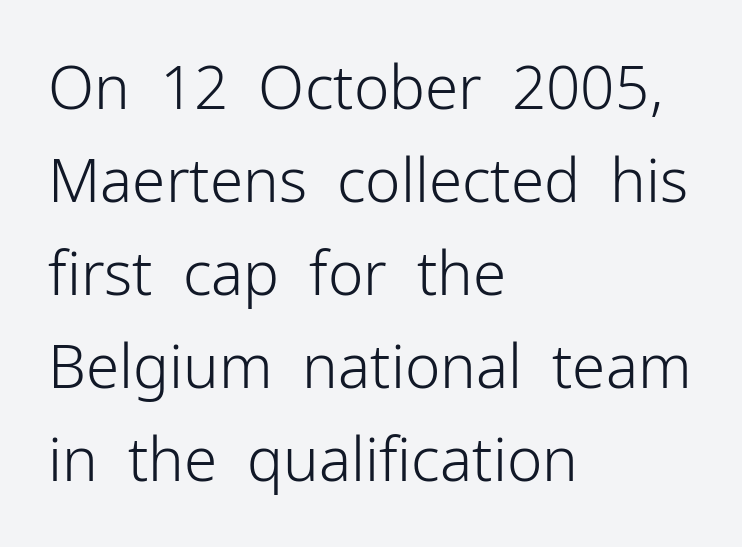
{"serif": "no", "italic": "no", "bold": "no", "weight": "light", "width": "normal", "stroke_contrast": "low", "x_height": "medium", "monospaced": "no", "underline": "no", "align": "left", "line_spacing": "normal", "line_spacing_ratio": 1.55, "letter_spacing": "normal", "letter_spacing_em": 0.0, "glyph_px": 60}
